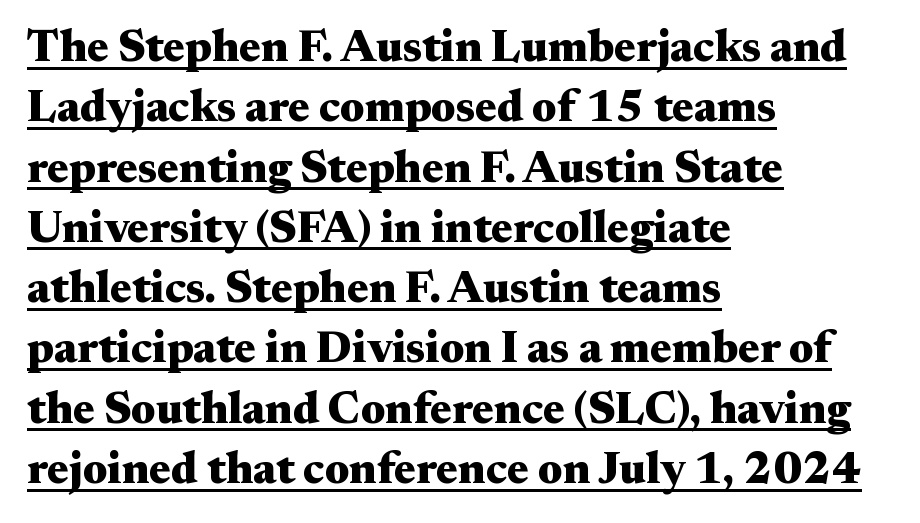
Beneath each row of characters lies a ruled line. Each word holds together tightly as a unit, with standard inter-letter gaps. Reading down the column, the eye jumps a familiar distance to each next line. This sample uses an upright cut, with every glyph sitting square on the baseline. As a designer I'd log this as weight 700, bold.
